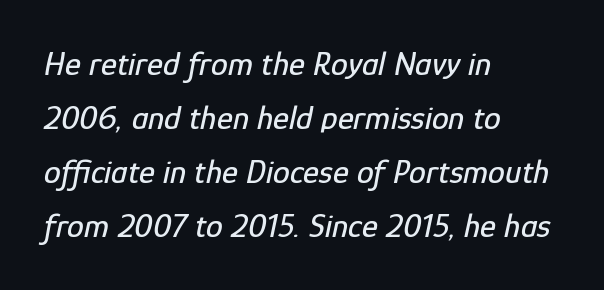
The image shows 34 px condensed type, italic (leaning right); set left-aligned, normal line spacing (1.59x), normal letter spacing, not underlined; low stroke contrast and a medium x-height.
